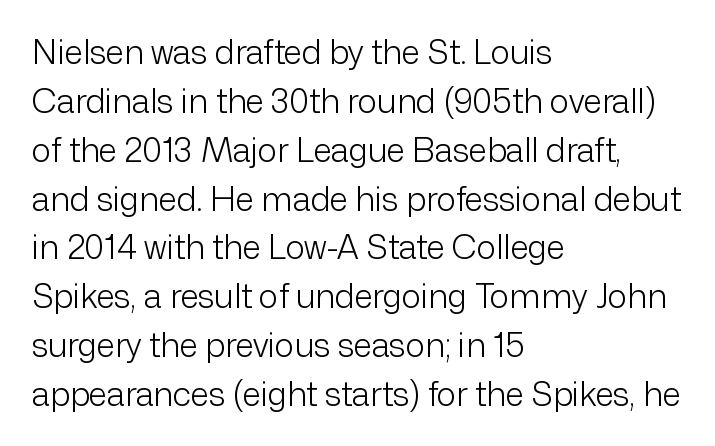
The image shows 33 px light sans-serif type, upright; set left-aligned, normal line spacing (1.48x), normal letter spacing, not underlined; low stroke contrast and a medium x-height.
